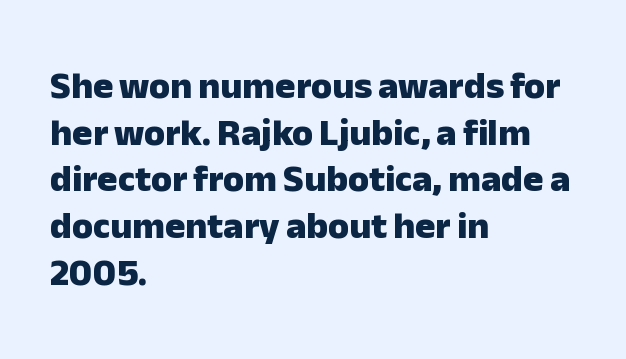
The strip under each line holds only bare page. Letter spacing: default. Examine the stroke ends and you'll find no serifs. Notice how thick the strokes are: this is what a full bold looks like. Upright lettering throughout. Think of a printed novel: that variable character pitch is what you see here.
